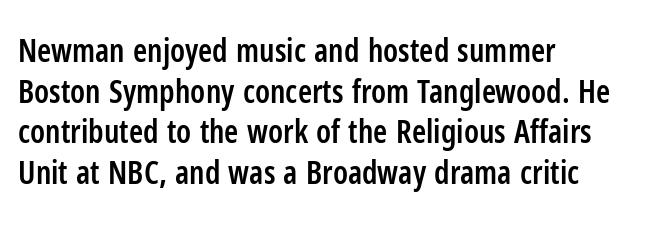
This rendering employs a face without finishing strokes, i.e., a sans-serif. Italic: no, the glyphs are upright roman. Words float on clear page, feet unadorned. Note the varied advance widths — an 'i' is clearly narrower than an 'm'.
